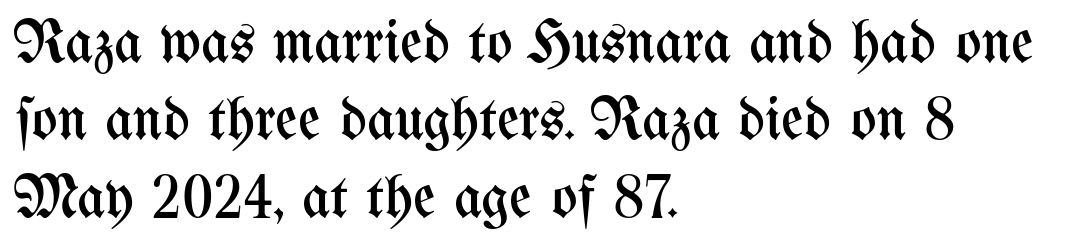
{"italic": "no", "bold": "no", "weight": "regular", "width": "condensed", "stroke_contrast": "medium", "x_height": "medium", "monospaced": "no", "underline": "no", "align": "left", "line_spacing": "normal", "line_spacing_ratio": 1.27, "letter_spacing": "normal", "letter_spacing_em": 0.0, "glyph_px": 61}
